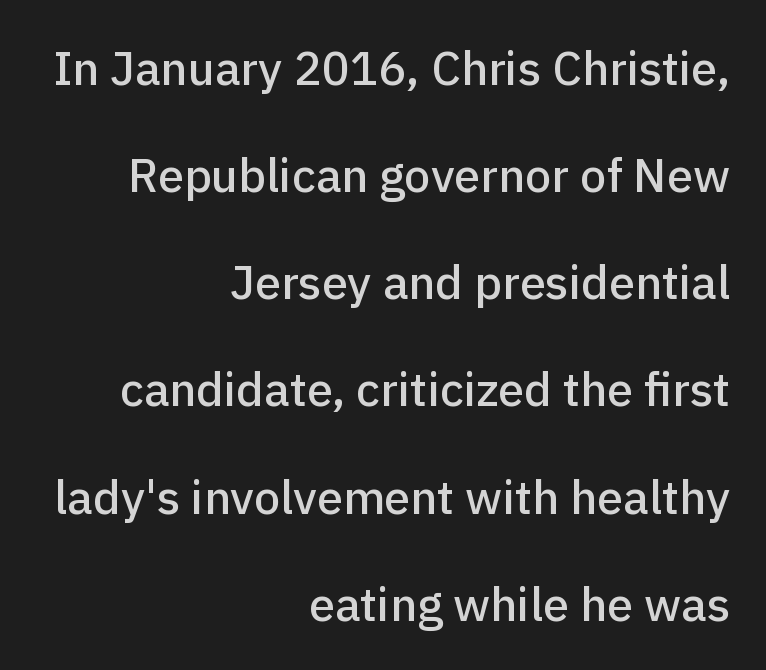
Anything drawn beneath the words? Only blank space. The passage shown is typeset with a sans-serif family. A great deal of white space separates one row of letters from the next. You could not count columns in this text — the font is proportionally spaced. The rendering keeps characters at their native spacing.
